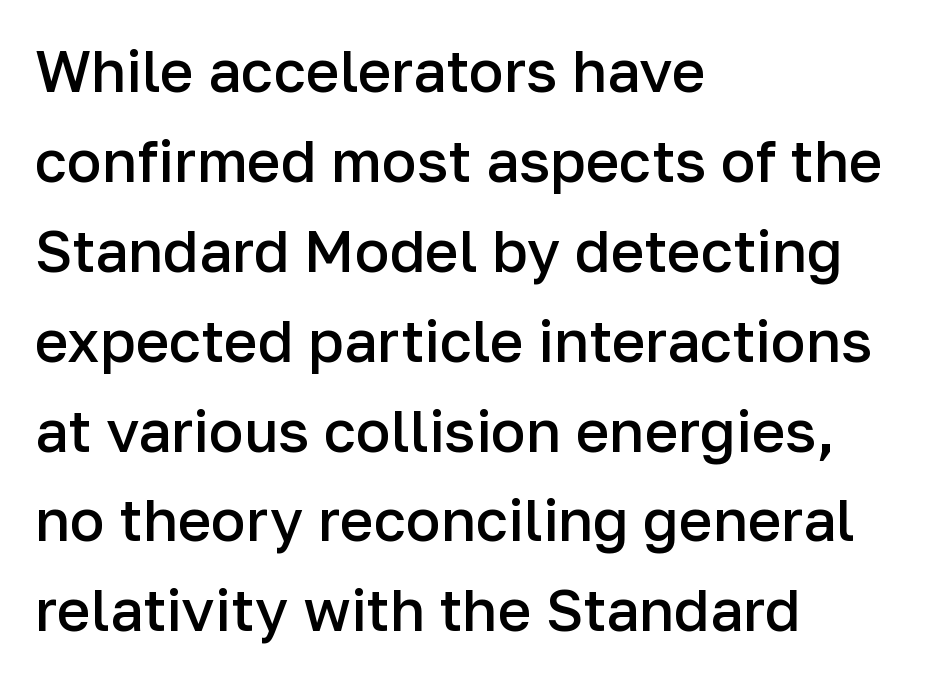
The image shows 58 px semibold sans-serif type, upright; set left-aligned, normal line spacing (1.55x), normal letter spacing, not underlined; low stroke contrast and a medium x-height.
